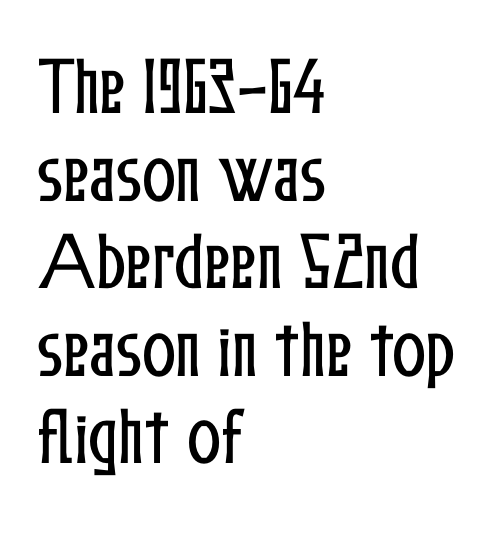
The image shows 63 px condensed type, upright; set left-aligned, normal line spacing (1.39x), normal letter spacing, not underlined; low stroke contrast and a medium x-height.
